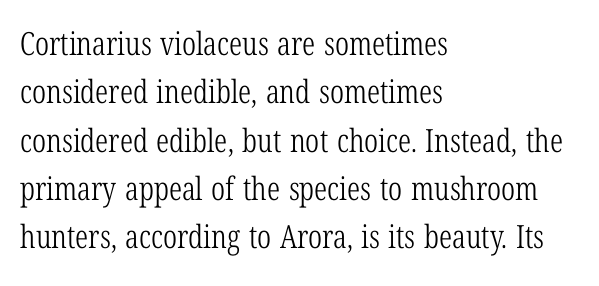
The image shows 32 px light, condensed serif type, upright; set left-aligned, normal line spacing (1.51x), normal letter spacing, not underlined; low stroke contrast and a medium x-height.
